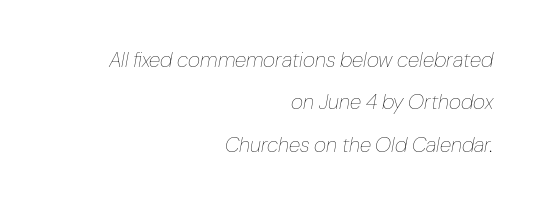
Q: Is the text bold? A: No.
Q: Is the text italic (slanted)? A: Yes, it leans right by about 10 degrees.
Q: Is the text underlined? A: No.
Q: How is the paragraph aligned? A: Right-aligned.
Q: Is the spacing between letters normal or unusually wide? A: Normal.
Q: Is the spacing between lines tight, normal or loose? A: Loose.
